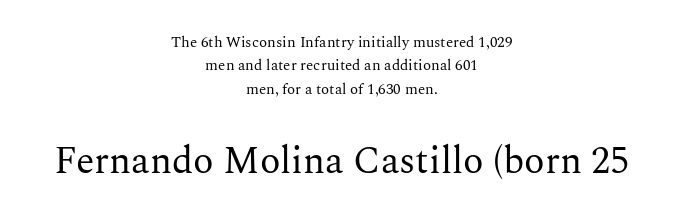
{"serif": "yes", "italic": "no", "bold": "no", "weight": "regular", "width": "normal", "stroke_contrast": "medium", "x_height": "medium", "monospaced": "no", "underline": "no", "align": "center", "line_spacing": "normal", "line_spacing_ratio": 1.56, "letter_spacing": "normal", "letter_spacing_em": 0.0, "larger_block": "second", "size_ratio": 2.53, "glyph_px": 38}
